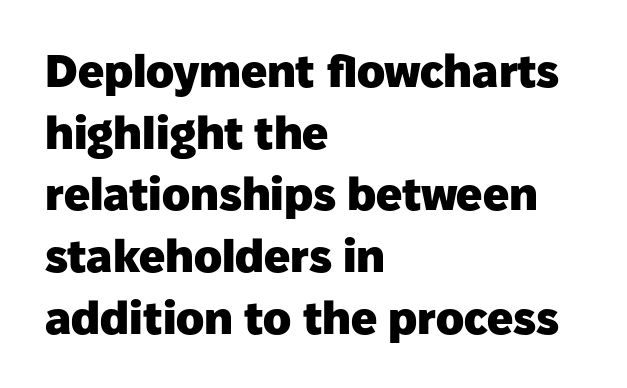
{"serif": "no", "italic": "no", "bold": "yes", "weight": "heavy", "width": "normal", "stroke_contrast": "low", "x_height": "medium", "monospaced": "no", "underline": "no", "align": "left", "line_spacing": "normal", "line_spacing_ratio": 1.34, "letter_spacing": "normal", "letter_spacing_em": 0.0, "glyph_px": 46}
